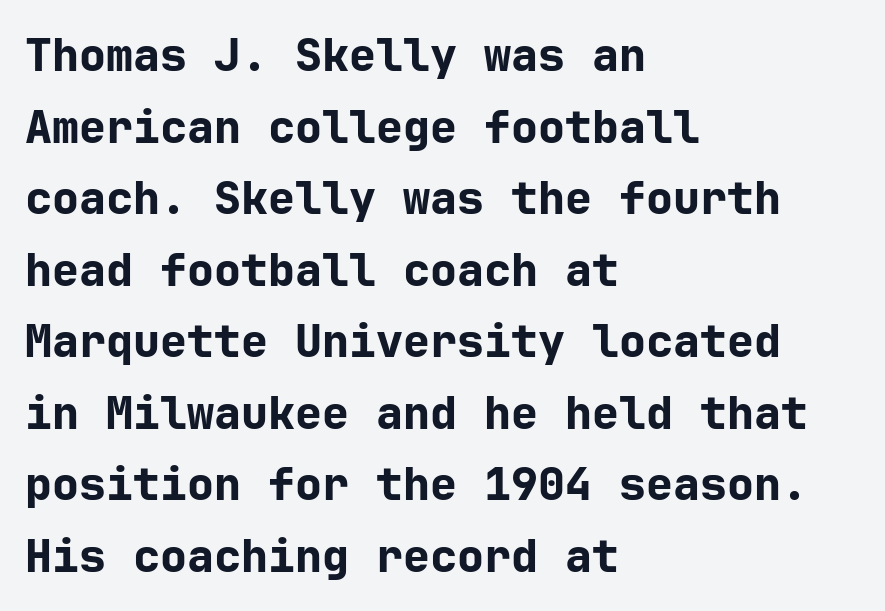
Every row of glyphs begins at an identical x-position on the left. Each letter's strokes conclude bluntly, with no projecting serifs. Strokes here are thick enough to call this a true bold. Nobody touched the tracking dial on this one. Reading down the column, the eye jumps a familiar distance to each next line. The foot of each line stays bare and open.
